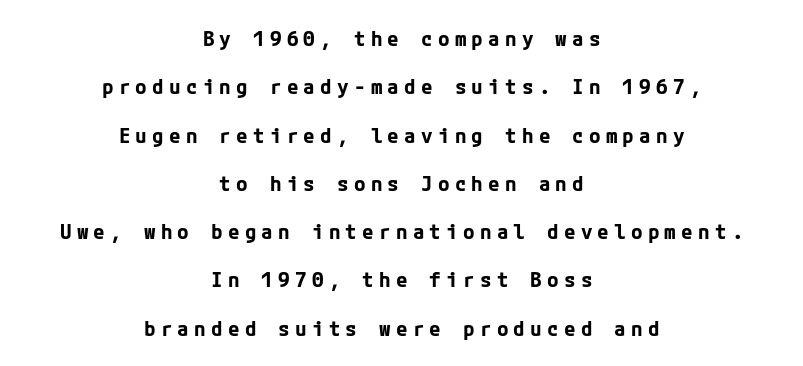
Typesetter's note: full bold, strokes at maximum text heaviness. Neither beginnings nor endings align; midpoints do. In terms of posture, this sample is upright. Check under the words: just untouched page.
